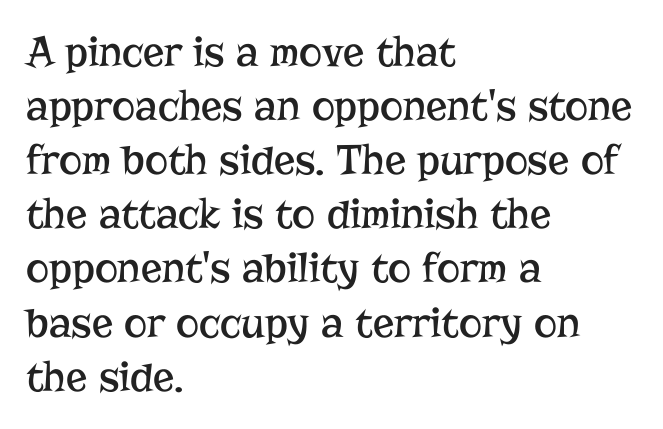
Q: Is the text bold? A: No.
Q: Is the text italic (slanted)? A: No, it is upright.
Q: Is the typeface a serif or a sans-serif typeface? A: Serif.
Q: Is the text underlined? A: No.
Q: How is the paragraph aligned? A: Left-aligned.
Q: Is the spacing between letters normal or unusually wide? A: Normal.
Q: Width (condensed, normal, or wide)? A: Normal.
Q: Stroke contrast? A: Low.
Q: x-height? A: Medium.
Q: Monospaced? A: No.
